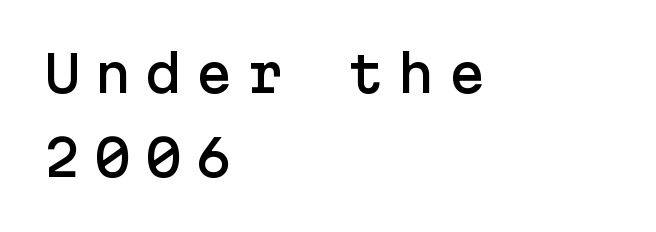
The image shows 49 px sans-serif type, upright; set left-aligned, line spacing 1.72x, unusually wide letter spacing (+0.28 em), not underlined; low stroke contrast and a medium x-height.
